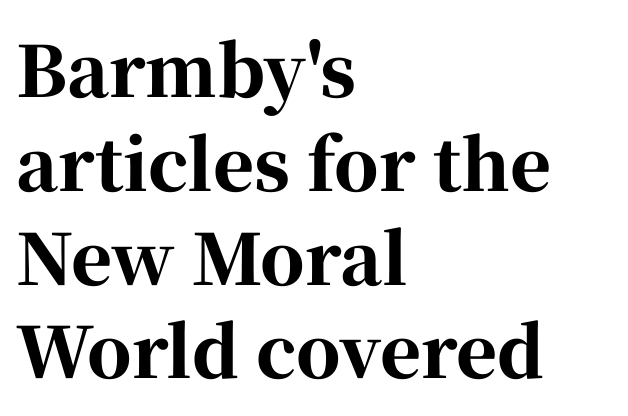
The image shows 70 px bold serif type, upright; set left-aligned, normal line spacing (1.34x), normal letter spacing, not underlined; high stroke contrast and a medium x-height.
